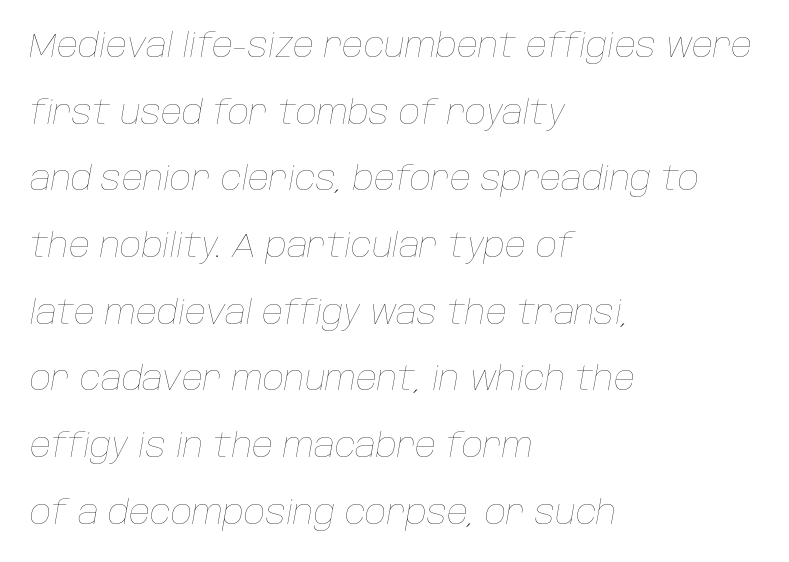
Q: Is the text bold? A: No.
Q: Is the text italic (slanted)? A: Yes, it leans right by about 10 degrees.
Q: Is the text underlined? A: No.
Q: How is the paragraph aligned? A: Left-aligned.
Q: Is the spacing between letters normal or unusually wide? A: Normal.
Q: Is the spacing between lines tight, normal or loose? A: Loose.
Q: Width (condensed, normal, or wide)? A: Normal.
Q: Stroke contrast? A: Low.
Q: x-height? A: Large.
Q: Monospaced? A: No.
